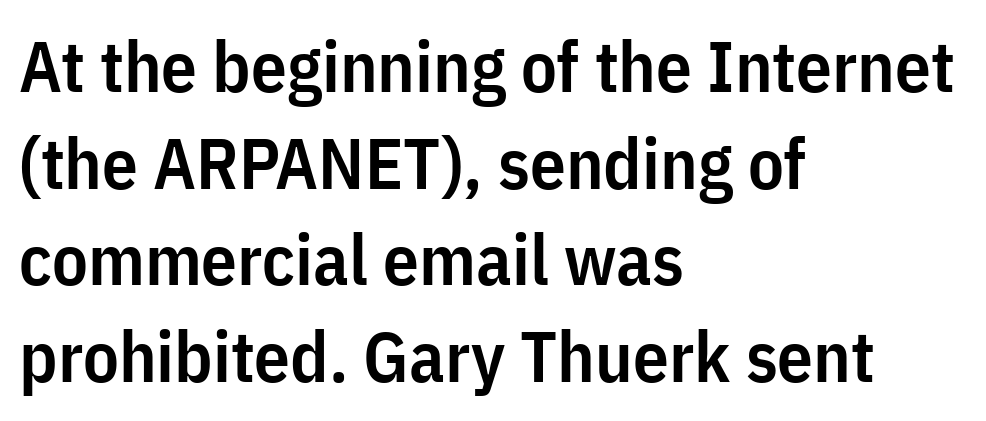
The image shows 71 px semibold, condensed sans-serif type, upright; set left-aligned, normal line spacing (1.36x), normal letter spacing, not underlined; low stroke contrast and a medium x-height.
